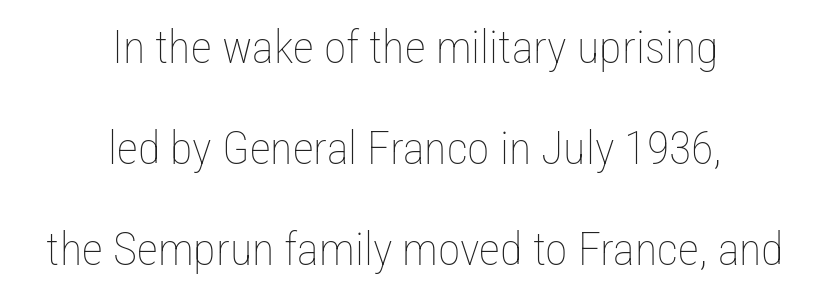
Q: Is the text bold? A: No.
Q: Is the text italic (slanted)? A: No, it is upright.
Q: Is the text underlined? A: No.
Q: How is the paragraph aligned? A: Centered.
Q: Is the spacing between letters normal or unusually wide? A: Normal.
Q: Is the spacing between lines tight, normal or loose? A: Loose.
Q: Width (condensed, normal, or wide)? A: Condensed.
Q: Stroke contrast? A: Low.
Q: x-height? A: Medium.
Q: Monospaced? A: No.
